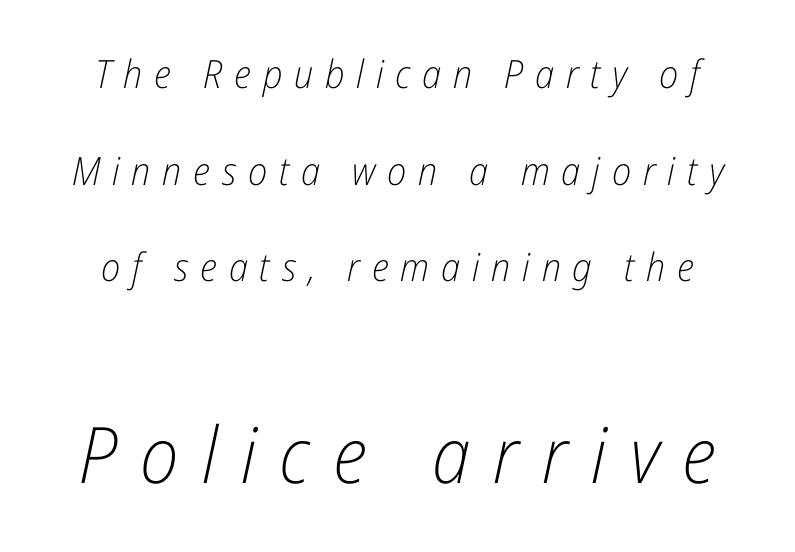
Anything drawn beneath the words? Only blank space. A typesetter would call this proportional, since set widths differ per character. The lettering tilts uniformly, giving the passage an italic look. Regarding leading, the lines here are spaced well apart. What stands out about the letter spacing? Its width — letters are far apart.
